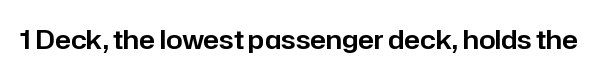
{"italic": "no", "underline": "no", "letter_spacing": "normal", "letter_spacing_em": 0.0, "glyph_px": 26}
